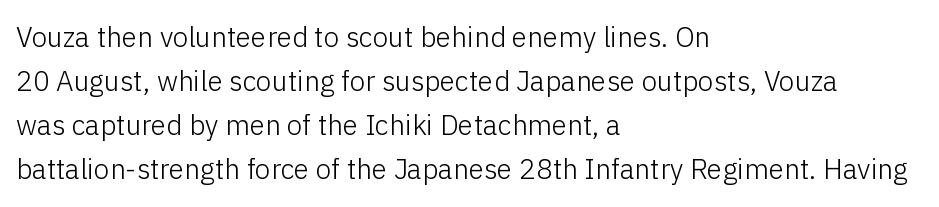
Q: Is the text bold? A: No.
Q: Is the text italic (slanted)? A: No, it is upright.
Q: Is the typeface a serif or a sans-serif typeface? A: Sans-serif.
Q: Is the text underlined? A: No.
Q: How is the paragraph aligned? A: Left-aligned.
Q: Is the spacing between letters normal or unusually wide? A: Normal.
Q: Is the spacing between lines tight, normal or loose? A: Normal.
Q: Width (condensed, normal, or wide)? A: Normal.
Q: Stroke contrast? A: Low.
Q: x-height? A: Medium.
Q: Monospaced? A: No.
